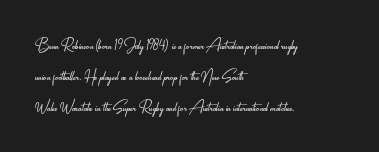
Q: Is the text bold? A: No.
Q: Is the text italic (slanted)? A: Yes.
Q: Is the text underlined? A: No.
Q: How is the paragraph aligned? A: Left-aligned.
Q: Is the spacing between letters normal or unusually wide? A: Normal.
Q: Is the spacing between lines tight, normal or loose? A: Normal.
